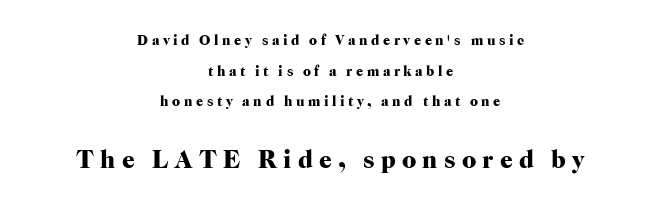
Q: Is the text bold? A: Yes.
Q: Is the text italic (slanted)? A: No, it is upright.
Q: Is the text underlined? A: No.
Q: How is the paragraph aligned? A: Centered.
Q: Is the spacing between letters normal or unusually wide? A: Unusually wide.
Q: Is the spacing between lines tight, normal or loose? A: Loose.
Q: Which block of text is set in a larger size, the first (top) or the second (bottom)? A: The second (bottom) one.
